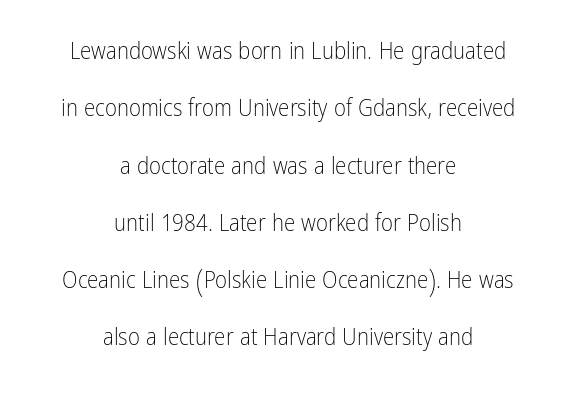
Style check: upright. No extra tracking has been applied to these lines. Neither beginnings nor endings align; midpoints do. Widely set lines give the paragraph a tall, airy silhouette.
